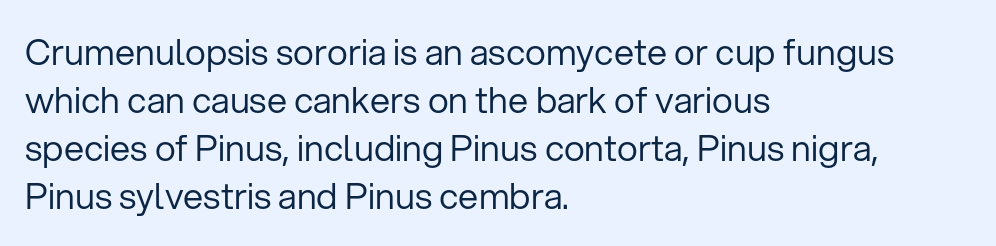
{"serif": "no", "italic": "no", "bold": "no", "weight": "regular", "width": "normal", "stroke_contrast": "low", "x_height": "medium", "monospaced": "no", "underline": "no", "align": "left", "line_spacing": "normal", "line_spacing_ratio": 1.33, "letter_spacing": "normal", "letter_spacing_em": 0.0, "glyph_px": 36}
